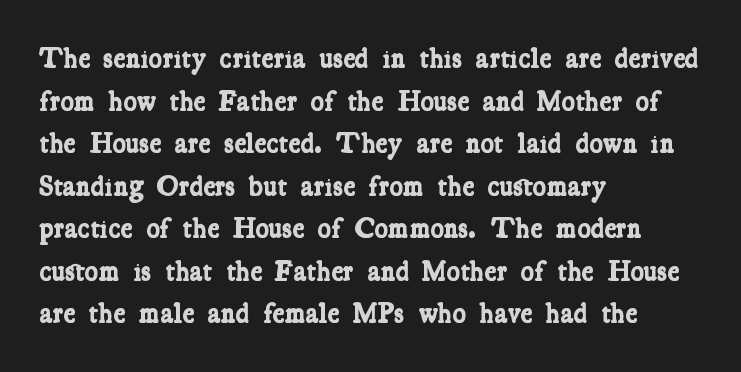
Q: Is the text bold? A: Yes.
Q: Is the typeface a serif or a sans-serif typeface? A: Serif.
Q: Is the text underlined? A: No.
Q: How is the paragraph aligned? A: Left-aligned.
Q: Is the spacing between letters normal or unusually wide? A: Normal.
Q: Is the spacing between lines tight, normal or loose? A: Normal.
Q: Width (condensed, normal, or wide)? A: Condensed.
Q: Stroke contrast? A: Low.
Q: x-height? A: Medium.
Q: Monospaced? A: No.
